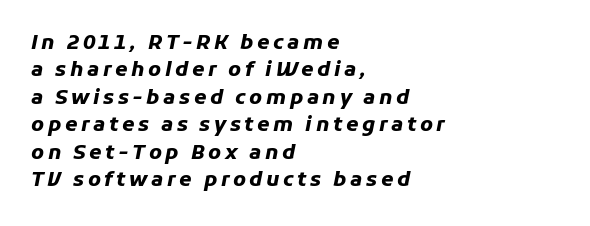
The image shows 20 px bold type, italic (leaning right); set left-aligned, normal line spacing (1.37x), not underlined.
